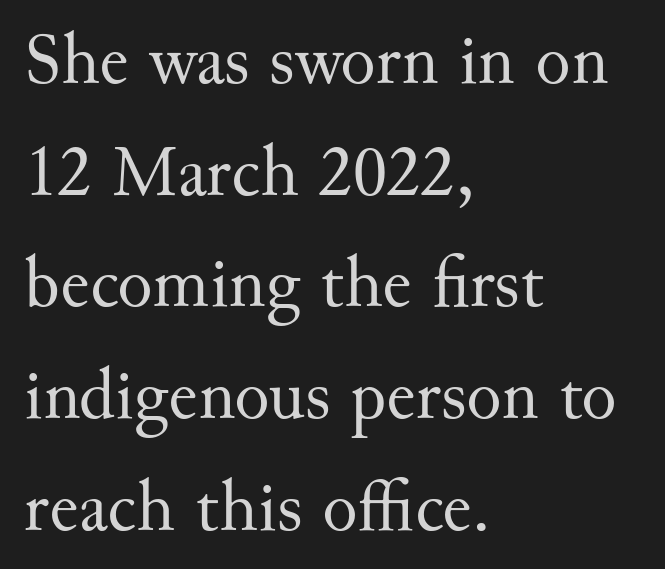
{"serif": "yes", "italic": "no", "bold": "no", "weight": "regular", "width": "normal", "stroke_contrast": "medium", "x_height": "small", "monospaced": "no", "underline": "no", "align": "left", "line_spacing": "normal", "line_spacing_ratio": 1.53, "letter_spacing": "normal", "letter_spacing_em": 0.0, "glyph_px": 73}
